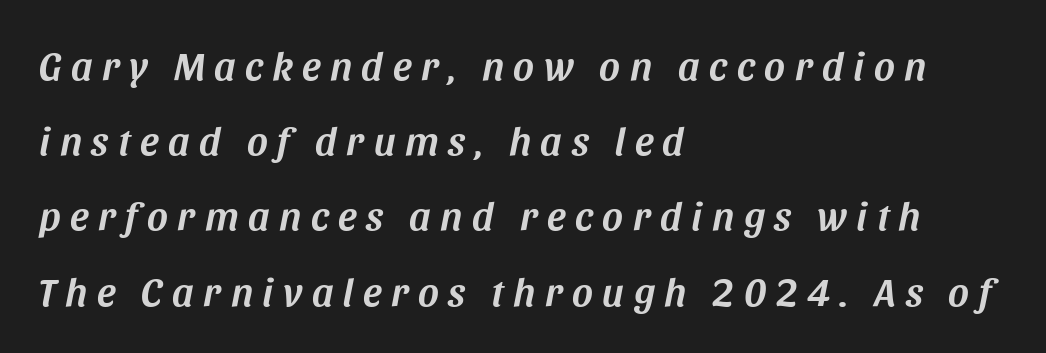
The image shows 40 px text type, italic (leaning right); set left-aligned, line spacing 1.88x, unusually wide letter spacing (+0.24 em), not underlined; medium stroke contrast and a large x-height.
